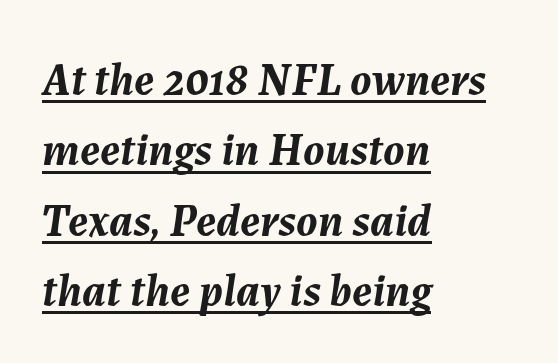
Bold? Absolutely — the strokes are thick and heavy. The typesetter chose a ragged-right arrangement here. Underlined type. The rendering uses a moderate line-height, typical for paragraphs.
